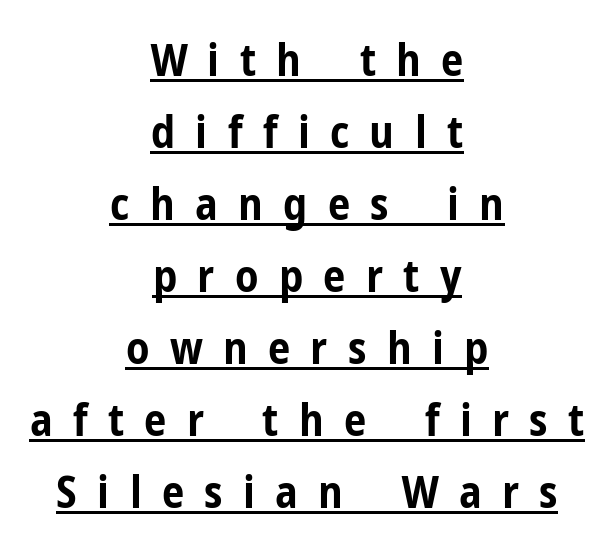
Q: Is the text bold? A: Yes.
Q: Is the text italic (slanted)? A: No, it is upright.
Q: Is the typeface a serif or a sans-serif typeface? A: Sans-serif.
Q: Is the text underlined? A: Yes.
Q: How is the paragraph aligned? A: Centered.
Q: Is the spacing between letters normal or unusually wide? A: Unusually wide.
Q: Is the spacing between lines tight, normal or loose? A: Normal.
Q: Width (condensed, normal, or wide)? A: Condensed.
Q: Stroke contrast? A: Low.
Q: x-height? A: Medium.
Q: Monospaced? A: No.
